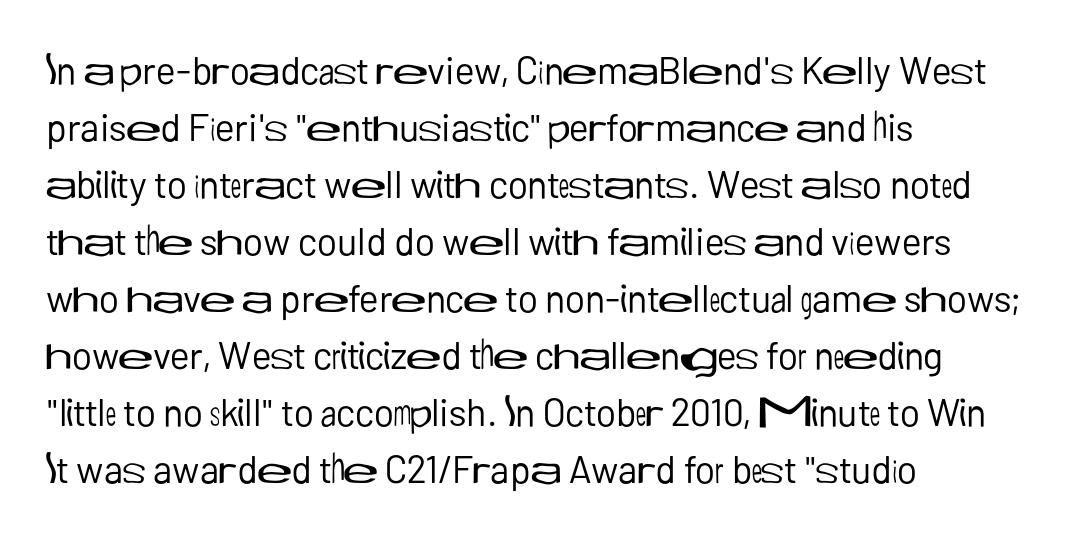
The image shows 38 px regular-weight sans-serif type, upright; set left-aligned, normal line spacing (1.5x), normal letter spacing, not underlined; low stroke contrast and a medium x-height.
